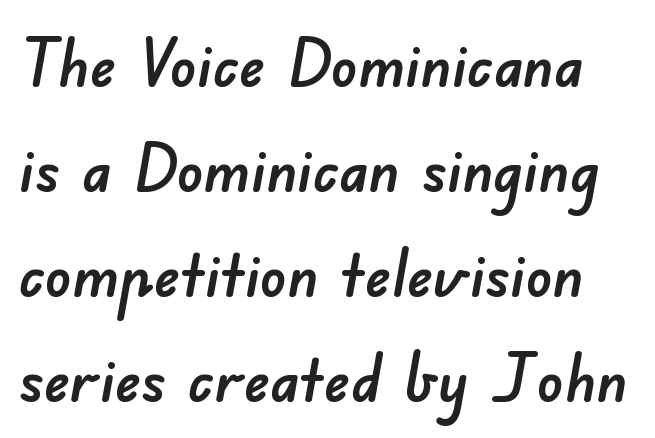
The letterforms sit shoulder to shoulder at normal distance. Interline gaps are of average width in this sample. The words here are not underlined. Font category for this specimen: sans-serif. Looks like regular typesetting: each glyph gets only the width it needs.
